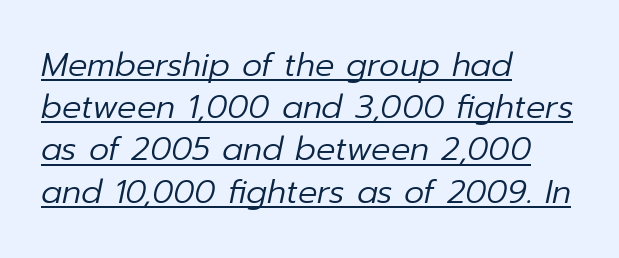
Here the designer chose a conventional face with non-uniform glyph widths. No letter is thick-stroked: the sample isn't bold. Where is the straight margin? On the left. Normally led — the rows are evenly, conventionally spaced. The lettering is marked with a stroke running underneath it. The tracking reads as untouched default to a designer's eye.
